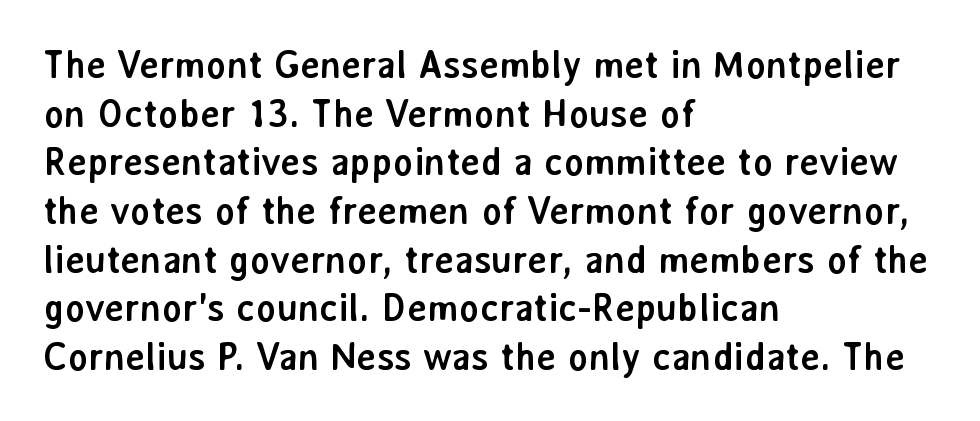
The letters advance in unequal steps, a hallmark of proportional type. To sum up the face: it is a sans, with no serifs. Style check: upright. Glance below the letters and you will spot only blank space.
